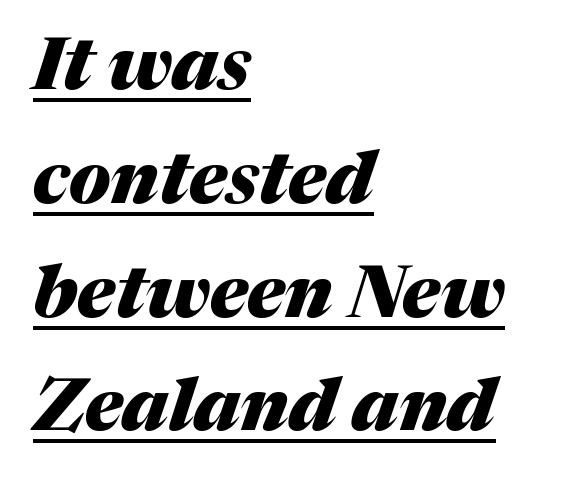
Tracking value appears to be zero — textbook default spacing. Rendered with sloped, italic letterforms. The specimen includes a rule beneath the text block's lines. These words are printed bold, with thick strokes throughout. If you measured baseline to baseline, you'd find a middling distance. Typeset ragged right — the left edge is the straight one.
